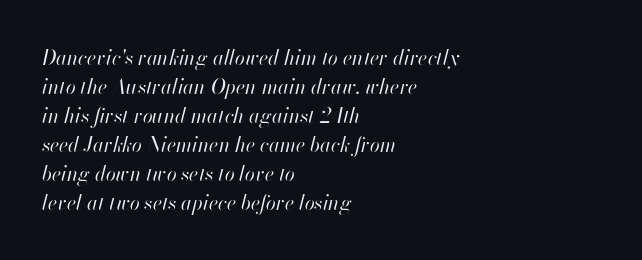
Heaviness? Minimal to ordinary, like unemphasized prose. The passage shown stacks its lines at a standard gap. The space beneath each line is pristine and unruled. Left-aligned paragraph, ragged on the right.
